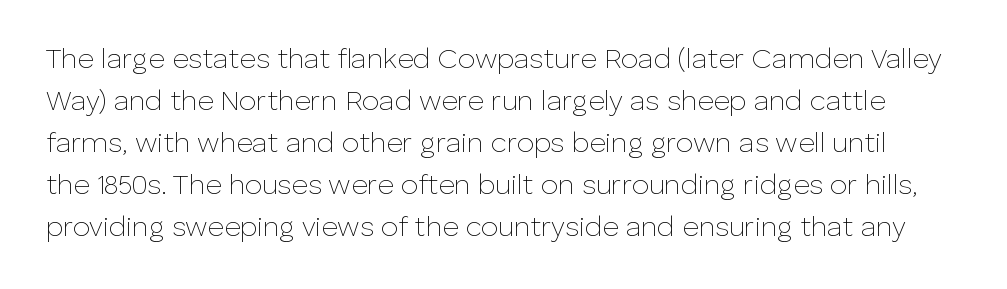
Nope, no serifs anywhere on these letters. Lines of text with bare space underneath. The leading is moderate, giving the passage an even texture. Heaviness? Minimal to ordinary, like unemphasized prose.
